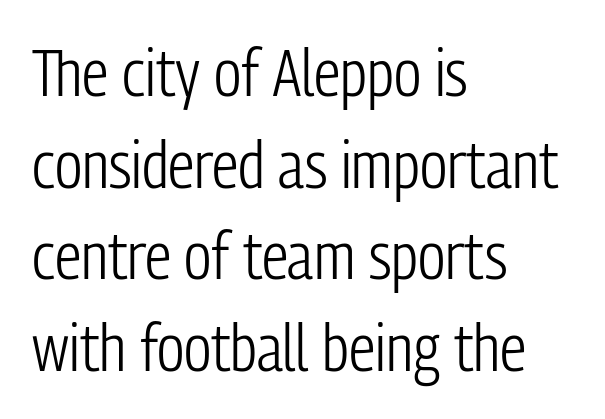
{"serif": "no", "italic": "no", "bold": "no", "weight": "light", "width": "condensed", "stroke_contrast": "low", "x_height": "medium", "monospaced": "no", "underline": "no", "align": "left", "line_spacing": "normal", "line_spacing_ratio": 1.39, "letter_spacing": "normal", "letter_spacing_em": 0.0, "glyph_px": 66}
